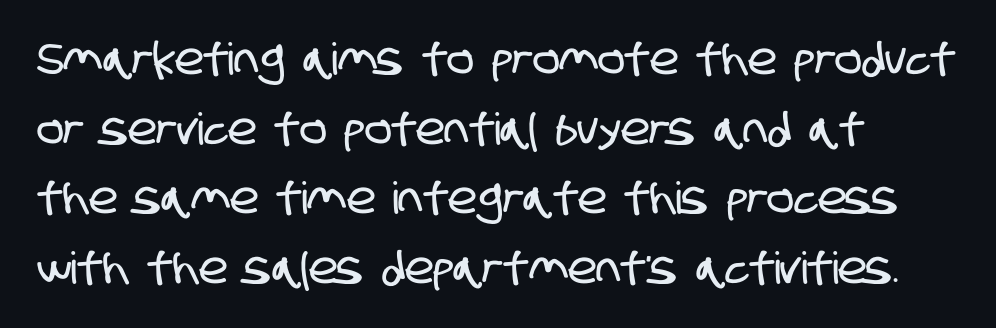
Notice how the passage keeps a crisp vertical edge on the left only. Spacing between characters is what you'd get straight out of the box. Think of a printed novel: that variable character pitch is what you see here. Unmarked baselines from the first word to the last.
